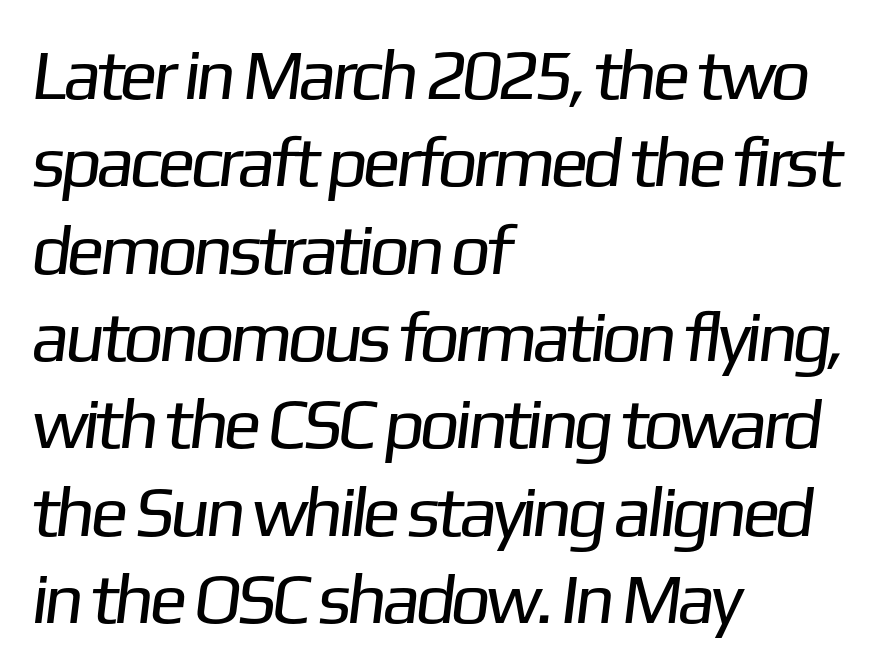
{"serif": "no", "bold": "no", "weight": "regular", "width": "normal", "stroke_contrast": "low", "x_height": "medium", "monospaced": "no", "underline": "no", "align": "left", "line_spacing_ratio": 1.23, "letter_spacing": "normal", "letter_spacing_em": 0.0, "glyph_px": 71}
